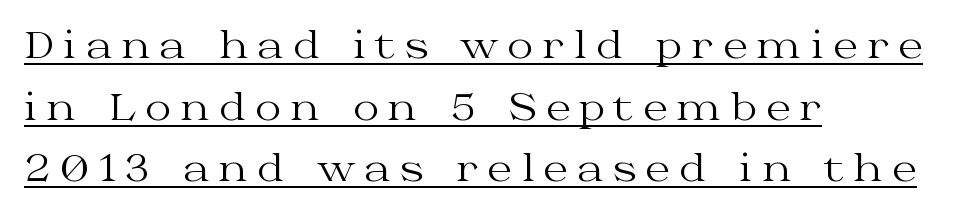
The image shows 36 px regular-weight, wide serif type, upright; set left-aligned, line spacing 1.71x, unusually wide letter spacing (+0.25 em), underlined; medium stroke contrast and a medium x-height.
